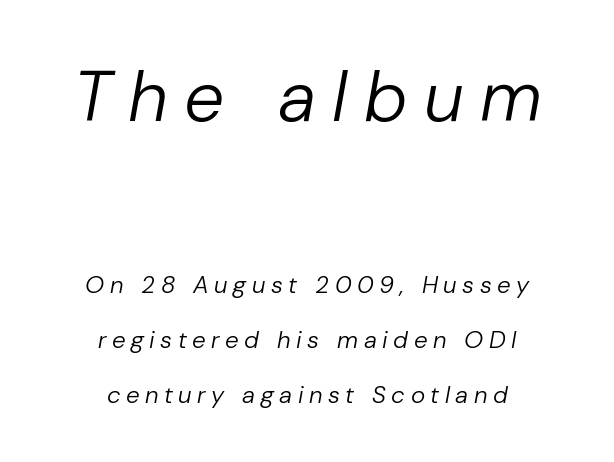
The image shows 71 px regular-weight type, italic (leaning right); set centered, loose line spacing (2.29x), unusually wide letter spacing (+0.23 em), not underlined; the first (top) block is 2.96x larger; low stroke contrast and a medium x-height.
